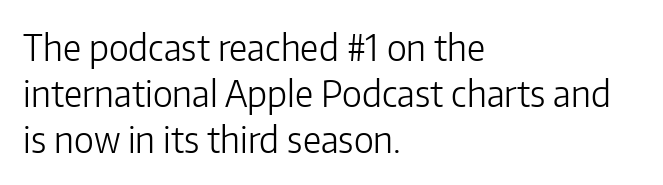
Q: Is the text bold? A: No.
Q: Is the text italic (slanted)? A: No, it is upright.
Q: Is the typeface a serif or a sans-serif typeface? A: Sans-serif.
Q: Is the text underlined? A: No.
Q: How is the paragraph aligned? A: Left-aligned.
Q: Is the spacing between letters normal or unusually wide? A: Normal.
Q: Is the spacing between lines tight, normal or loose? A: Normal.
Q: Width (condensed, normal, or wide)? A: Normal.
Q: Stroke contrast? A: Low.
Q: x-height? A: Medium.
Q: Monospaced? A: No.
